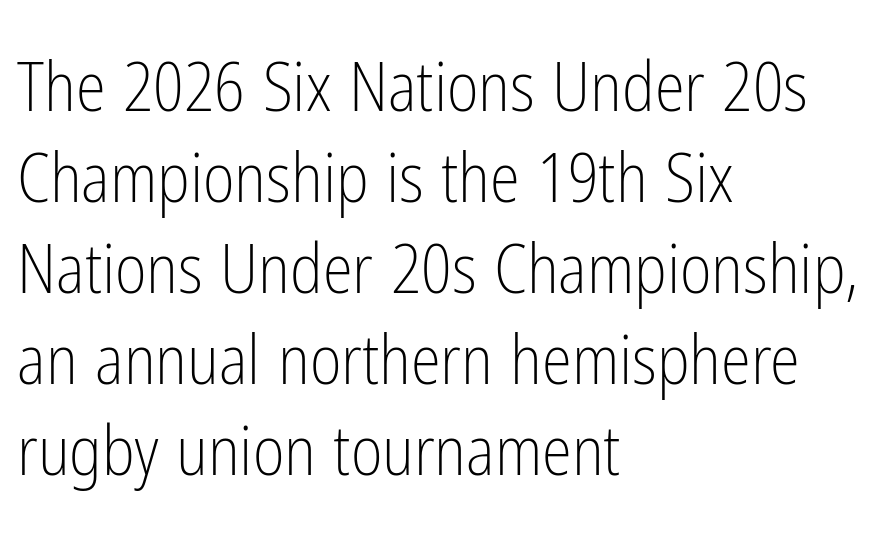
{"serif": "no", "italic": "no", "bold": "no", "weight": "light", "width": "condensed", "stroke_contrast": "low", "x_height": "medium", "monospaced": "no", "underline": "no", "align": "left", "line_spacing": "normal", "line_spacing_ratio": 1.34, "letter_spacing": "normal", "letter_spacing_em": 0.0, "glyph_px": 68}
